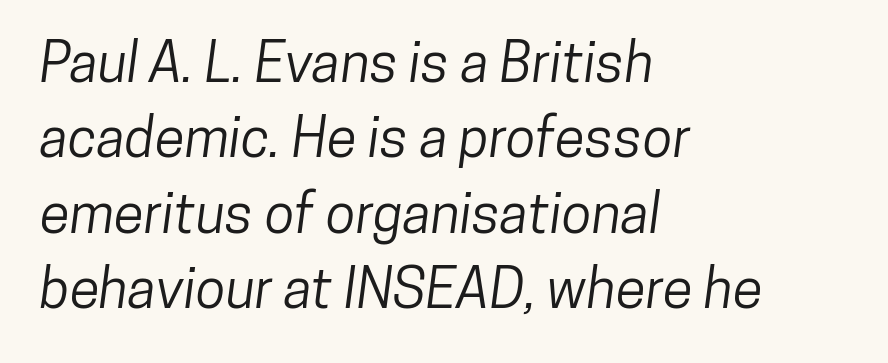
Type without underlining. The face used here is proportionally spaced, like ordinary book or web type. The rows are spaced the way most documents space them. A typesetter would call this zero additional tracking. Alignment: flush left.
